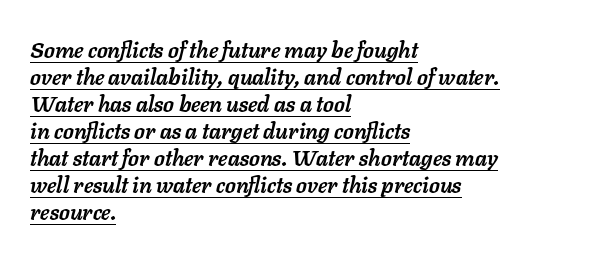
The image shows 22 px bold type, italic (leaning right); set left-aligned, line spacing 1.23x, normal letter spacing, underlined.
